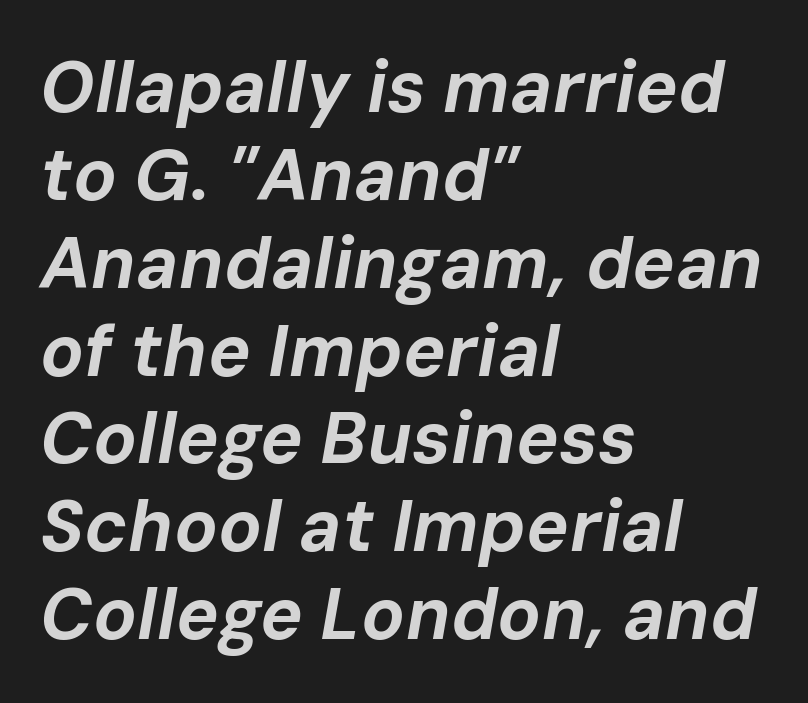
The image shows 72 px bold type, italic (leaning right); set left-aligned, line spacing 1.22x, normal letter spacing, not underlined; low stroke contrast and a medium x-height.
